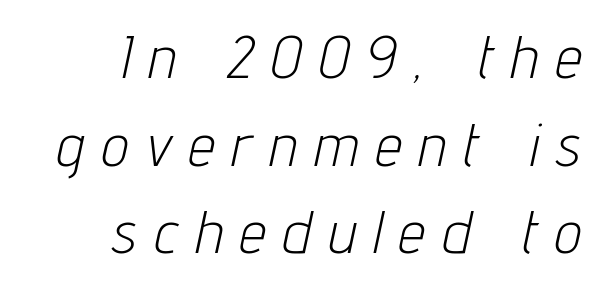
The image shows 60 px light, condensed type, italic (leaning right); set right-aligned, normal line spacing (1.46x), unusually wide letter spacing (+0.3 em), not underlined; low stroke contrast and a medium x-height.
